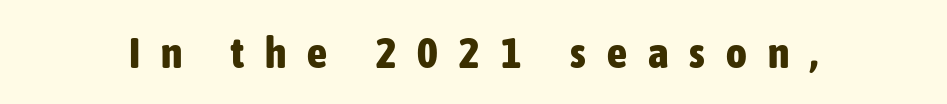
Q: Is the text bold? A: Yes.
Q: Is the text italic (slanted)? A: No, it is upright.
Q: Is the typeface a serif or a sans-serif typeface? A: Sans-serif.
Q: Is the text underlined? A: No.
Q: Is the spacing between letters normal or unusually wide? A: Unusually wide.
Q: Width (condensed, normal, or wide)? A: Condensed.
Q: Stroke contrast? A: Low.
Q: x-height? A: Medium.
Q: Monospaced? A: No.
